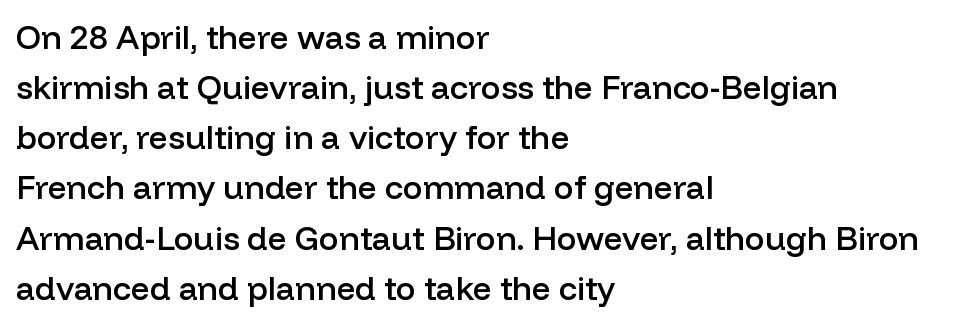
The image shows 33 px semibold sans-serif type, upright; set left-aligned, normal line spacing (1.52x), normal letter spacing, not underlined; low stroke contrast and a medium x-height.
